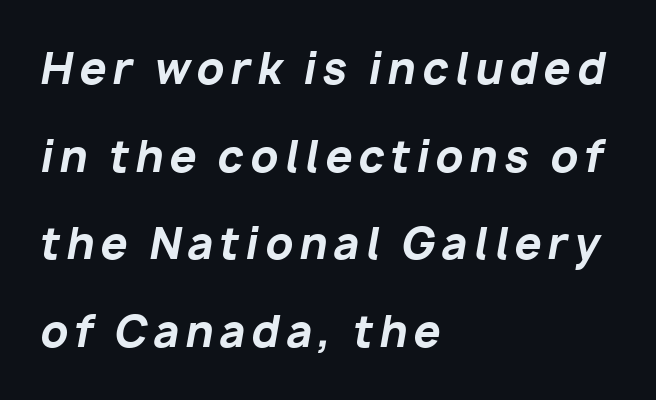
The image shows 43 px bold type, italic (leaning right); set left-aligned, loose line spacing (2.04x), not underlined; low stroke contrast and a medium x-height.
